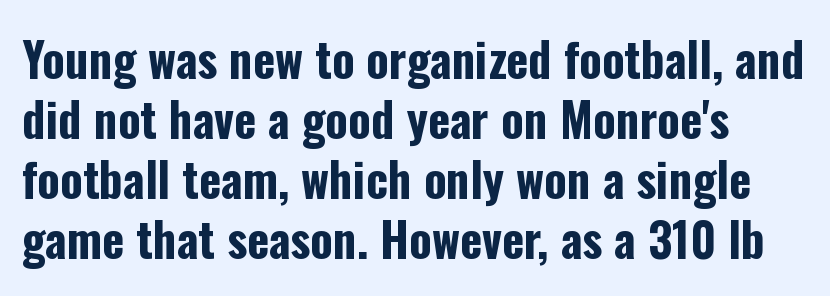
{"serif": "no", "italic": "no", "bold": "yes", "weight": "bold", "width": "condensed", "stroke_contrast": "low", "x_height": "medium", "monospaced": "no", "underline": "no", "align": "left", "line_spacing": "normal", "line_spacing_ratio": 1.28, "letter_spacing": "normal", "letter_spacing_em": 0.0, "glyph_px": 47}
